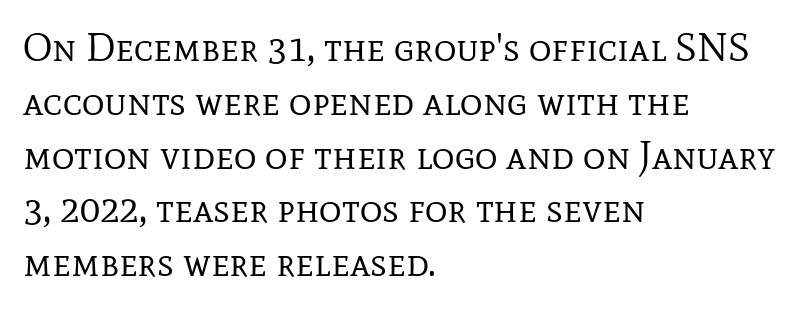
The image shows 39 px regular-weight serif type, upright; set left-aligned, normal line spacing (1.38x), normal letter spacing, not underlined; low stroke contrast and a medium x-height.
